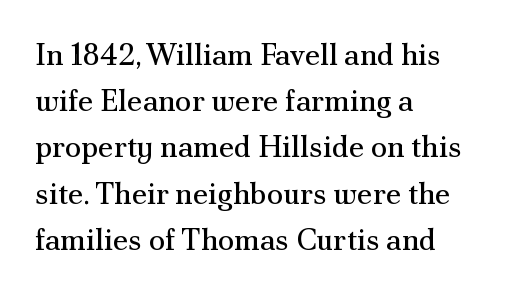
{"serif": "yes", "italic": "no", "bold": "no", "weight": "regular", "width": "normal", "stroke_contrast": "medium", "x_height": "small", "monospaced": "no", "underline": "no", "align": "left", "line_spacing": "normal", "line_spacing_ratio": 1.54, "letter_spacing": "normal", "letter_spacing_em": 0.0, "glyph_px": 30}
